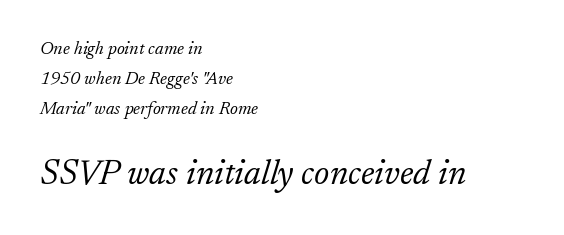
The image shows 35 px light serif type, italic (leaning right); set left-aligned, normal line spacing (1.67x), normal letter spacing, not underlined; the second (bottom) block is 1.94x larger; low stroke contrast and a small x-height.
